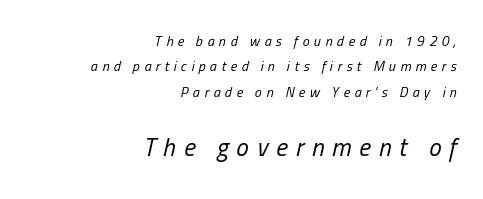
Q: Is the text bold? A: No.
Q: Is the text italic (slanted)? A: Yes, it leans right by about 13 degrees.
Q: Is the text underlined? A: No.
Q: How is the paragraph aligned? A: Right-aligned.
Q: Is the spacing between letters normal or unusually wide? A: Unusually wide.
Q: Which block of text is set in a larger size, the first (top) or the second (bottom)? A: The second (bottom) one.
